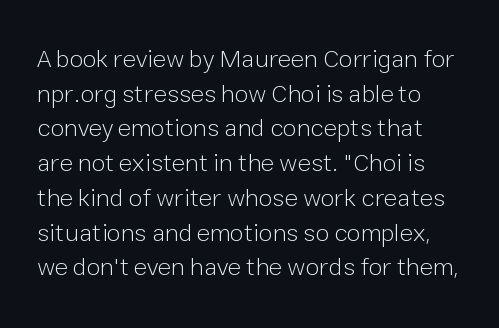
Every character sits straight up, as roman type does. Spacing between characters is what you'd get straight out of the box. Stems and bowls with no extra thickness — not bold. Evenly set lines give the paragraph a standard silhouette.
